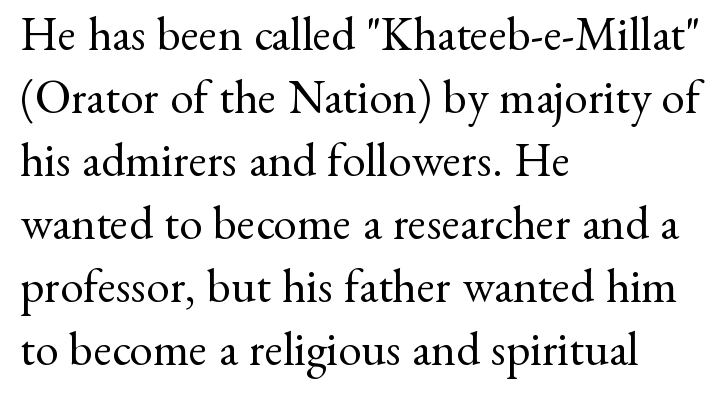
{"serif": "yes", "italic": "no", "bold": "no", "weight": "regular", "width": "normal", "stroke_contrast": "medium", "x_height": "small", "monospaced": "no", "underline": "no", "align": "left", "line_spacing": "normal", "line_spacing_ratio": 1.34, "letter_spacing": "normal", "letter_spacing_em": 0.0, "glyph_px": 47}
